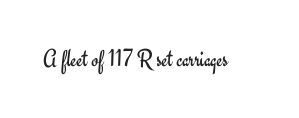
Q: Is the text bold? A: No.
Q: Is the text italic (slanted)? A: Yes.
Q: Is the text underlined? A: No.
Q: Is the spacing between letters normal or unusually wide? A: Normal.
